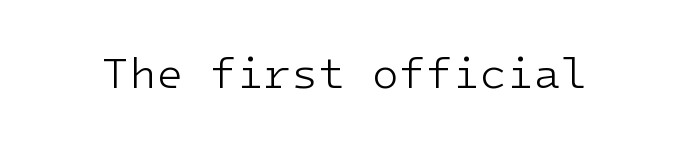
The image shows 44 px light sans-serif type, upright; set normal letter spacing, not underlined; low stroke contrast and a medium x-height.
